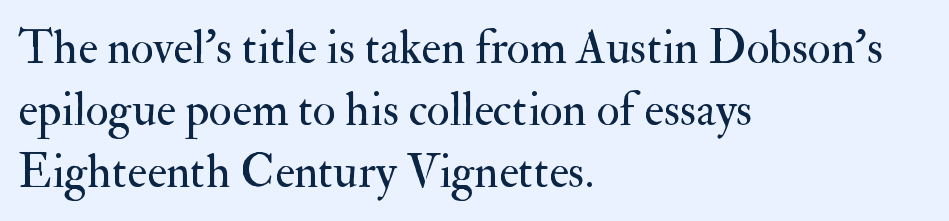
You can tell from the footed stems that serif type was used. This block has exactly the height ordinary leading produces. Horizontally, the lines are justified to the leading edge only. The face used here is proportionally spaced, like ordinary book or web type. Honestly, the letter spacing is just normal — you wouldn't notice it.
